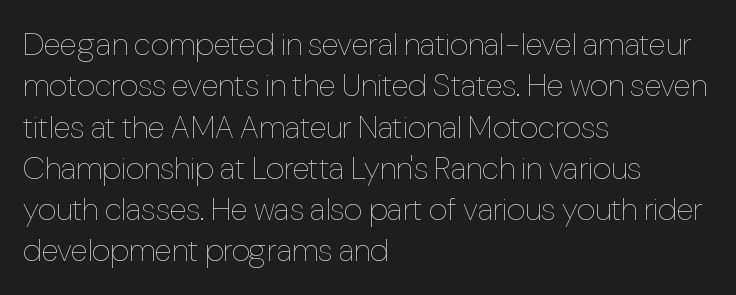
The image shows 32 px thin, condensed type, upright; set left-aligned, normal line spacing (1.29x), normal letter spacing, not underlined; low stroke contrast and a medium x-height.
